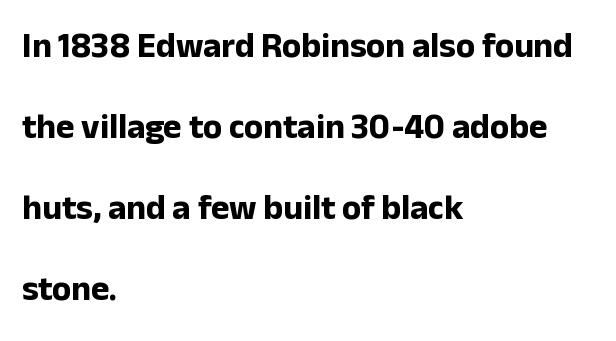
The image shows 35 px bold sans-serif type, upright; set left-aligned, loose line spacing (2.31x), normal letter spacing, not underlined; low stroke contrast and a medium x-height.
